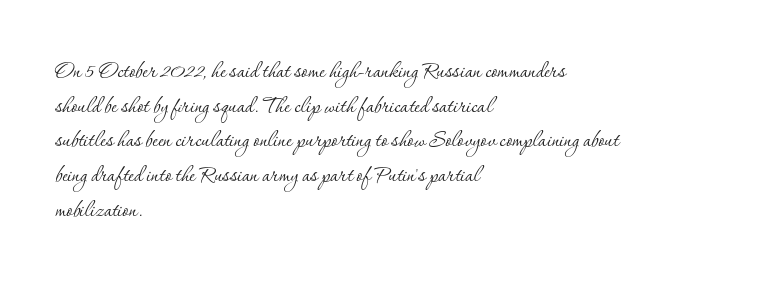
The image shows 28 px thin serif type; set left-aligned, line spacing 1.24x, normal letter spacing, not underlined; low stroke contrast and a small x-height.
